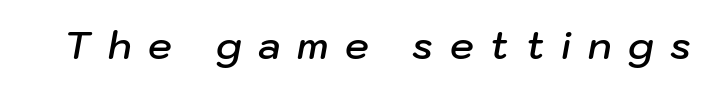
Q: Is the text bold? A: Semi-bold.
Q: Is the text italic (slanted)? A: Yes, it leans right by about 10 degrees.
Q: Is the text underlined? A: No.
Q: Is the spacing between letters normal or unusually wide? A: Unusually wide.
Q: Width (condensed, normal, or wide)? A: Normal.
Q: Stroke contrast? A: Low.
Q: x-height? A: Medium.
Q: Monospaced? A: No.
